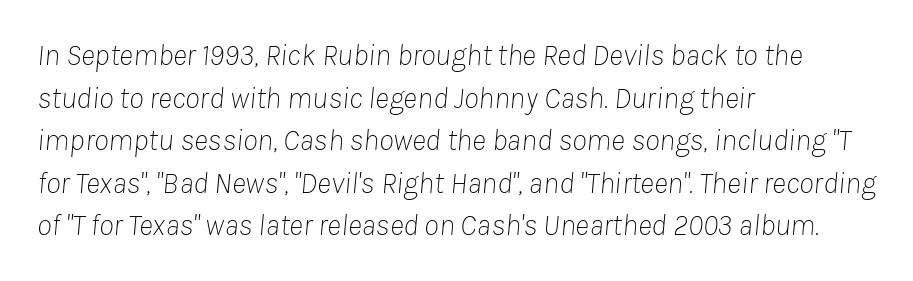
In terms of letterspacing, this is plain default setting. These lines sit exactly where default settings would place them. Posture: slanted. The weight tops out at a normal text grade.
